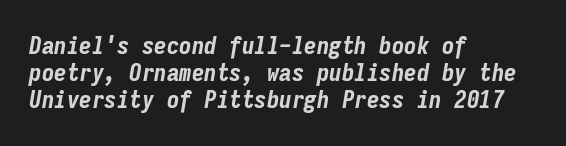
The image shows 25 px bold type, italic (leaning right); set left-aligned, tight line spacing (1.09x), normal letter spacing, not underlined.
